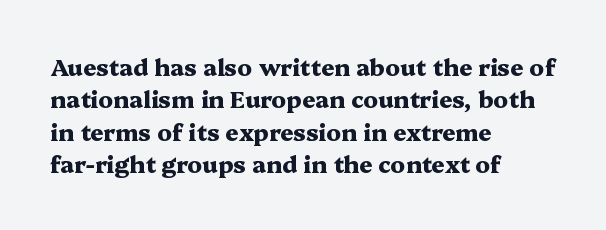
The space directly below the letters is spotless. A dark, heavy texture on the line: the type is bold. Every row of glyphs begins at an identical x-position on the left. Posture: vertical.
